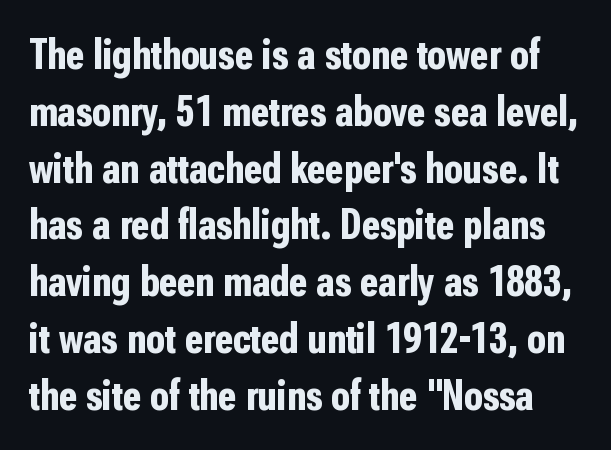
The typography opts for an upright posture over an oblique one. Varying glyph widths throughout — classic text-font behaviour. Students, note that the glyphs here touch the page at normal intervals. Every letter is thick-stroked: bold, no question. Honestly, the row spacing looks completely unremarkable.
